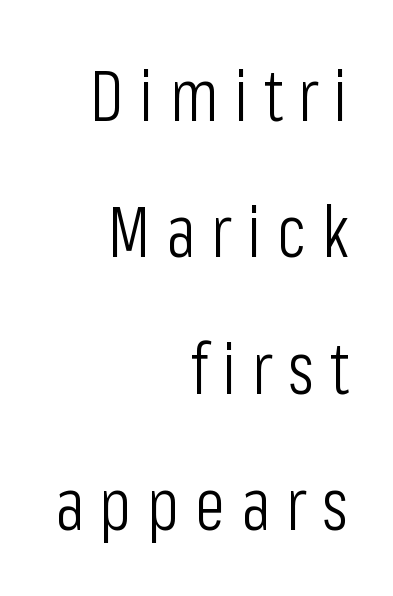
Unbolded letterforms with no extra heft. Quick note: not italic, upright. Vertically, the passage feels expansive, rows floating well apart. In terms of letterspacing, this is a distinctly airy, spread setting. Words float on clear page, feet unadorned.
